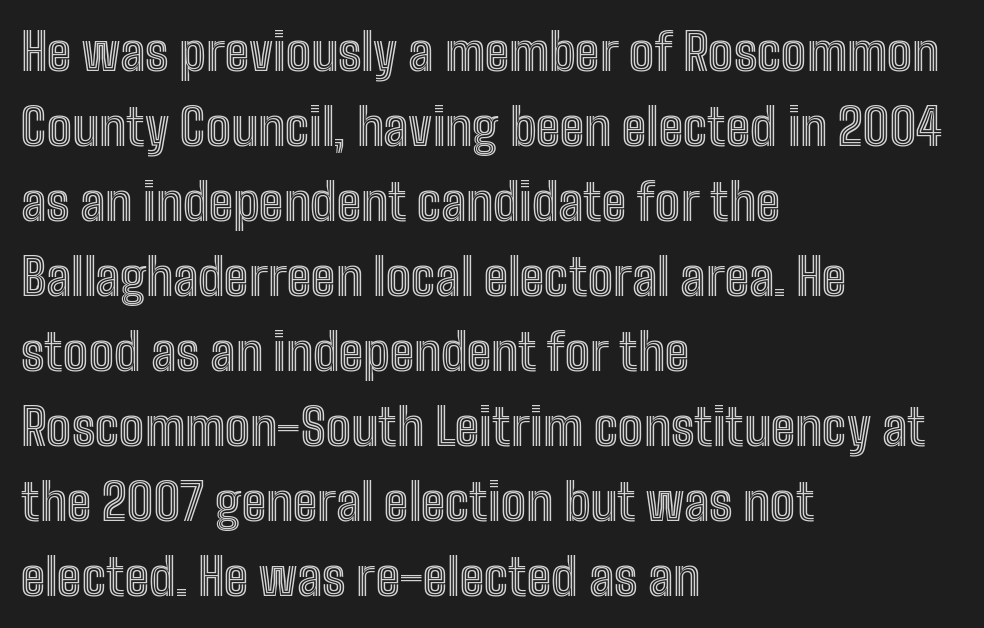
Q: Is the text italic (slanted)? A: No, it is upright.
Q: Is the text underlined? A: No.
Q: How is the paragraph aligned? A: Left-aligned.
Q: Is the spacing between letters normal or unusually wide? A: Normal.
Q: Is the spacing between lines tight, normal or loose? A: Normal.
Q: Width (condensed, normal, or wide)? A: Condensed.
Q: x-height? A: Medium.
Q: Monospaced? A: No.
